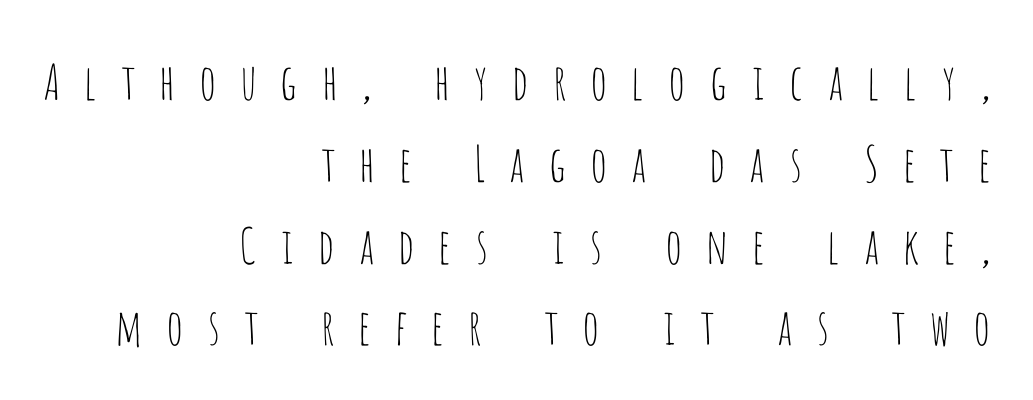
{"serif": "no", "italic": "no", "bold": "no", "weight": "thin", "width": "condensed", "stroke_contrast": "low", "x_height": "large", "monospaced": "no", "underline": "no", "align": "right", "line_spacing": "normal", "line_spacing_ratio": 1.67, "letter_spacing": "wide", "letter_spacing_em": 0.44, "glyph_px": 49}
